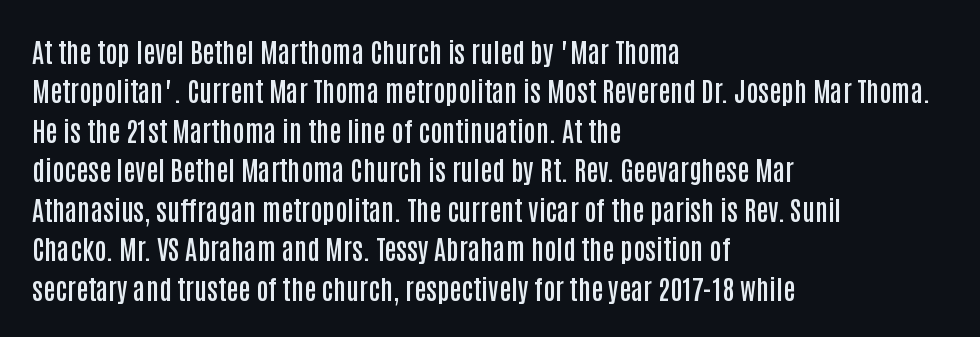
The image shows 27 px text type, upright; set left-aligned, normal line spacing (1.46x), normal letter spacing, not underlined.
